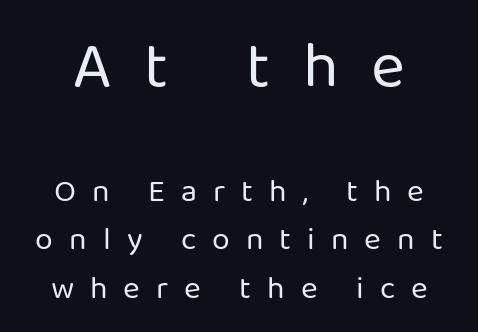
Q: Is the text bold? A: No.
Q: Is the text italic (slanted)? A: No, it is upright.
Q: Is the typeface a serif or a sans-serif typeface? A: Sans-serif.
Q: Is the text underlined? A: No.
Q: How is the paragraph aligned? A: Centered.
Q: Is the spacing between letters normal or unusually wide? A: Unusually wide.
Q: Is the spacing between lines tight, normal or loose? A: Normal.
Q: Which block of text is set in a larger size, the first (top) or the second (bottom)? A: The first (top) one.
Q: Width (condensed, normal, or wide)? A: Normal.
Q: Stroke contrast? A: Low.
Q: x-height? A: Medium.
Q: Monospaced? A: No.
